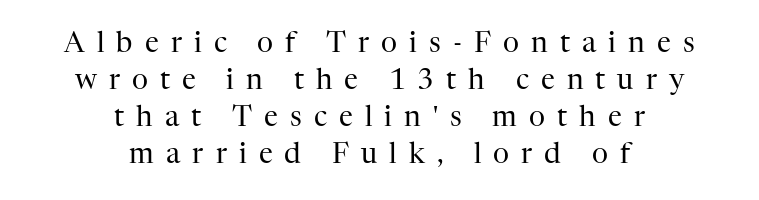
Leftover space on each line is divided equally before and after the words. These glyphs show unthickened strokes, regular width or finer. This rendering employs a face with finishing strokes, i.e., a serif. The words here are not underlined. Does extra space separate the letters? Yes, quite a lot of it. The letters stand upright; this is a roman face.
